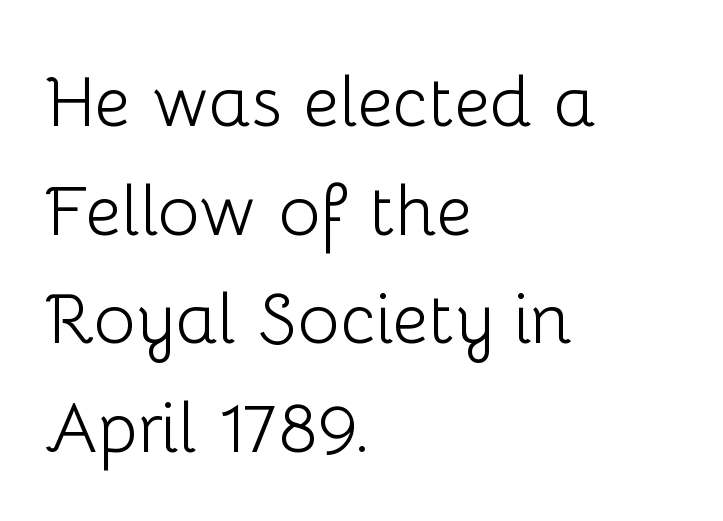
Vertical stems look standard width or narrower in stroke. The zone under the glyphs is completely vacant. Varying glyph widths throughout — classic text-font behaviour. Vertical strokes here are truly vertical.
